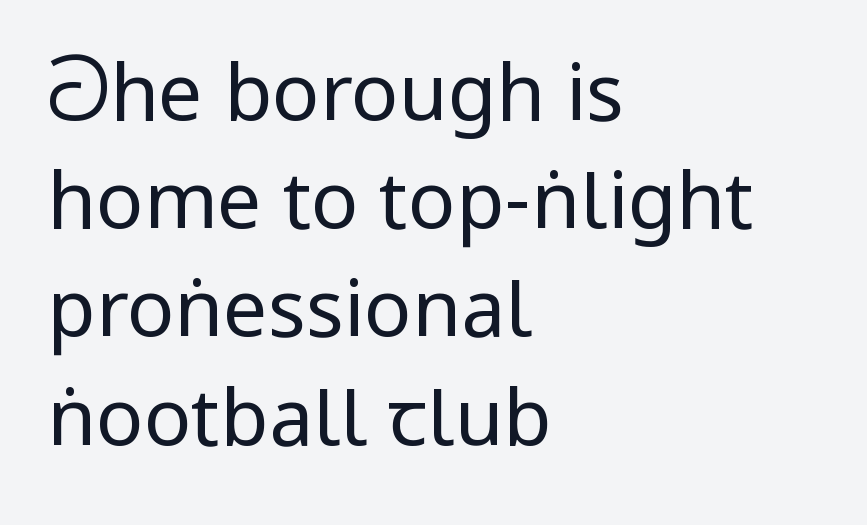
Q: Is the text bold? A: No.
Q: Is the text italic (slanted)? A: No, it is upright.
Q: Is the typeface a serif or a sans-serif typeface? A: Sans-serif.
Q: Is the text underlined? A: No.
Q: How is the paragraph aligned? A: Left-aligned.
Q: Is the spacing between letters normal or unusually wide? A: Normal.
Q: Is the spacing between lines tight, normal or loose? A: Normal.
Q: Width (condensed, normal, or wide)? A: Condensed.
Q: Stroke contrast? A: Low.
